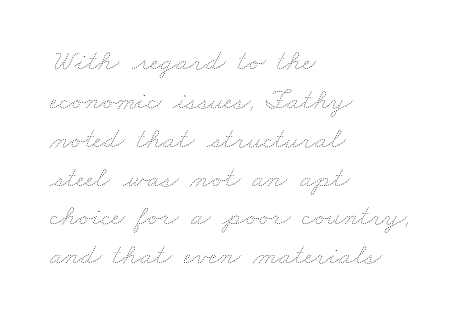
{"bold": "no", "weight": "thin", "width": "wide", "stroke_contrast": "low", "x_height": "small", "monospaced": "no", "underline": "no", "align": "left", "line_spacing": "normal", "line_spacing_ratio": 1.34, "letter_spacing": "normal", "letter_spacing_em": 0.0, "glyph_px": 29}
